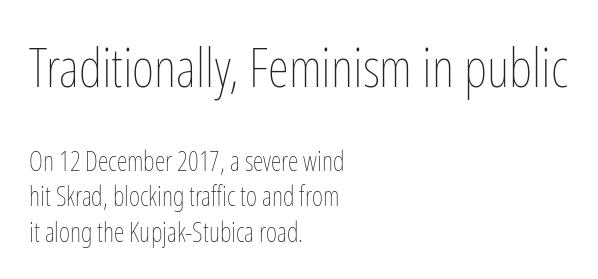
Is the type heavy? It reads as light-to-regular instead. Tracking value appears to be zero — textbook default spacing. The line-height multiplier appears to be the usual default. One-word summary of the alignment: left. The face used here is proportionally spaced, like ordinary book or web type. The type sits square on the baseline with zero lean.
